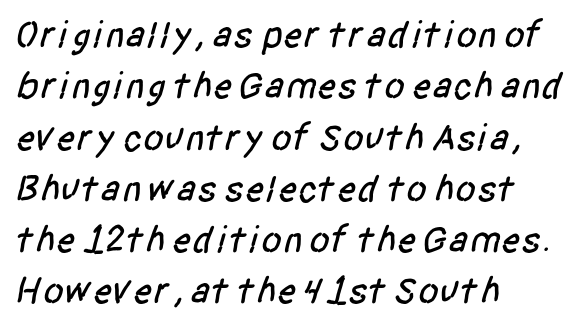
The image shows 38 px condensed sans-serif type; set left-aligned, normal line spacing (1.35x), normal letter spacing, not underlined; low stroke contrast and a large x-height.
